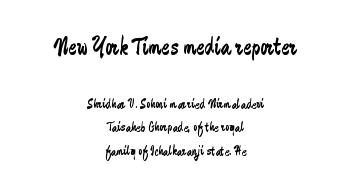
The leading is moderate, giving the passage an even texture. Bare-footed words on every line. Is the stroke heavy? The answer is a plain regular-or-lighter. Nothing unusual about the tracking: characters are spaced as the font intends.
